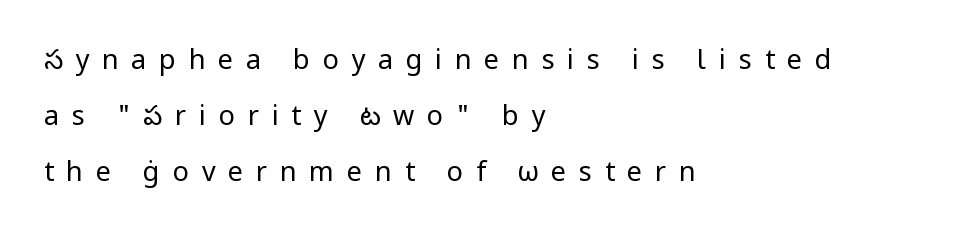
Q: Is the text bold? A: No.
Q: Is the text italic (slanted)? A: No, it is upright.
Q: Is the text underlined? A: No.
Q: How is the paragraph aligned? A: Left-aligned.
Q: Is the spacing between letters normal or unusually wide? A: Unusually wide.
Q: Is the spacing between lines tight, normal or loose? A: Loose.
